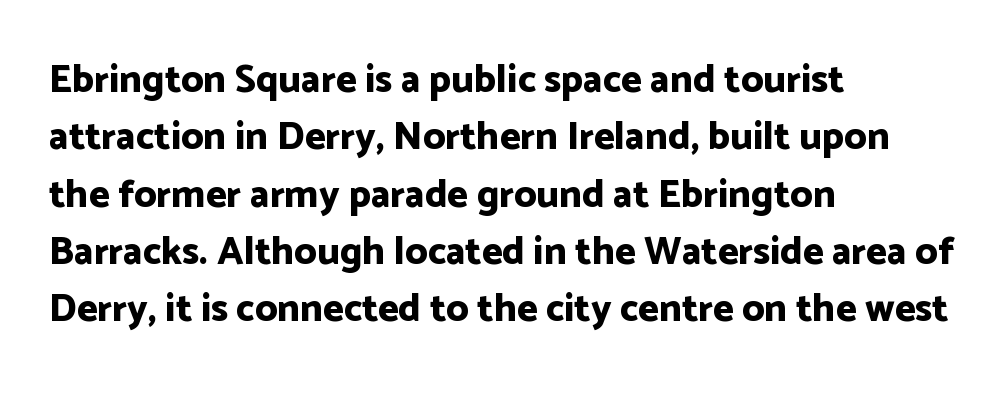
The image shows 39 px bold sans-serif type, upright; set left-aligned, normal line spacing (1.47x), normal letter spacing, not underlined; low stroke contrast and a medium x-height.
